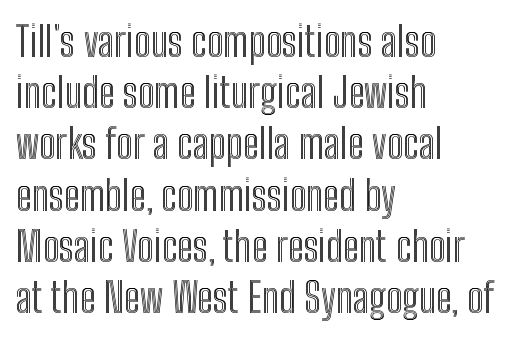
{"italic": "no", "width": "condensed", "x_height": "medium", "monospaced": "no", "underline": "no", "align": "left", "line_spacing": "normal", "line_spacing_ratio": 1.25, "letter_spacing": "normal", "letter_spacing_em": 0.0, "glyph_px": 41}
